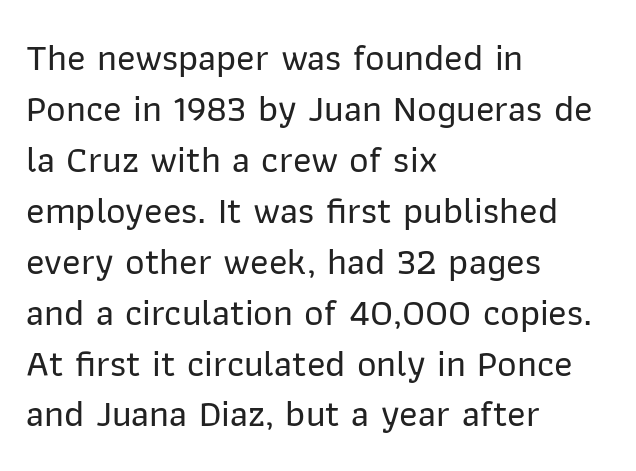
Q: Is the text italic (slanted)? A: No, it is upright.
Q: Is the typeface a serif or a sans-serif typeface? A: Sans-serif.
Q: Is the text underlined? A: No.
Q: How is the paragraph aligned? A: Left-aligned.
Q: Is the spacing between letters normal or unusually wide? A: Normal.
Q: Is the spacing between lines tight, normal or loose? A: Normal.
Q: Width (condensed, normal, or wide)? A: Normal.
Q: Stroke contrast? A: Low.
Q: x-height? A: Medium.
Q: Monospaced? A: No.
